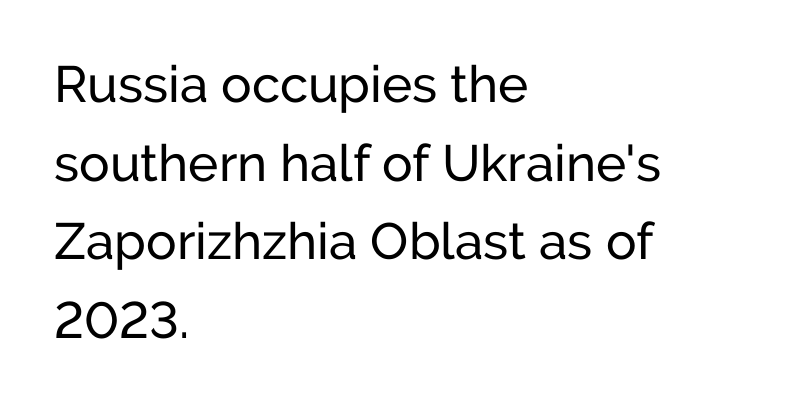
The image shows 51 px sans-serif type, upright; set left-aligned, normal line spacing (1.54x), normal letter spacing, not underlined; low stroke contrast and a medium x-height.
